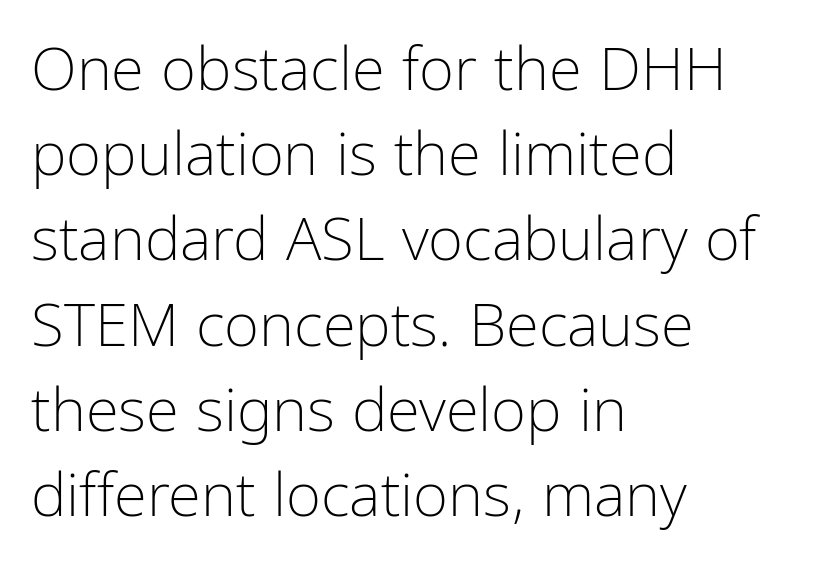
The image shows 60 px light, condensed sans-serif type, upright; set left-aligned, normal line spacing (1.42x), normal letter spacing, not underlined; low stroke contrast and a medium x-height.
